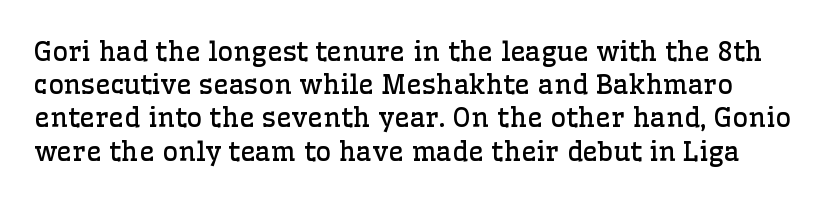
Underlining? Definitely not there. Nope, not italic — everything's standing straight. Letters have the restrained weight of plain body copy at most. This rendering leaves character spacing at its baseline value.
